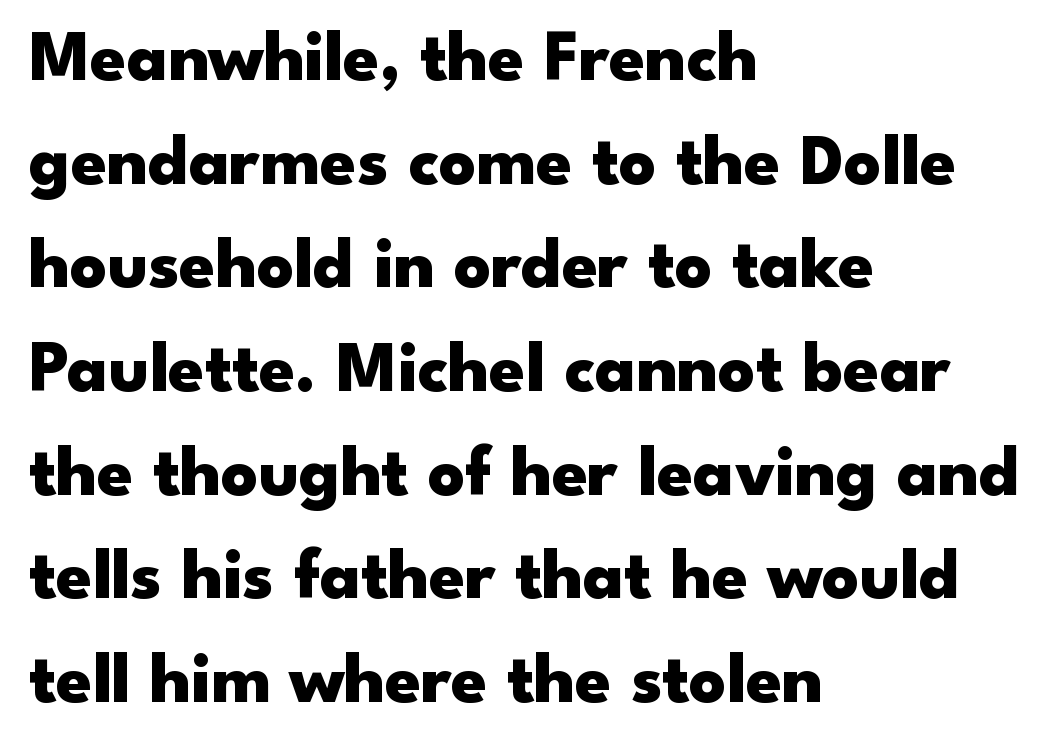
Serif or sans? Sans — the stroke terminals are bare. Students, note that the glyphs here touch the page at normal intervals. In terms of posture, this sample is upright. Just letters on the line, the space beneath them empty.
